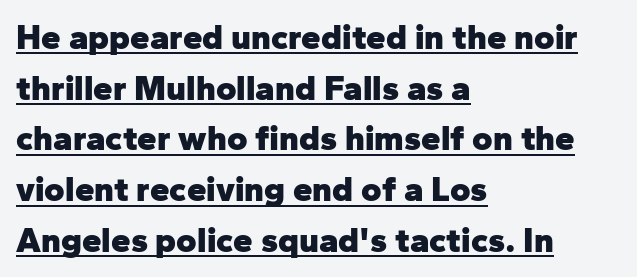
Q: Is the text bold? A: Yes.
Q: Is the text italic (slanted)? A: No, it is upright.
Q: Is the typeface a serif or a sans-serif typeface? A: Sans-serif.
Q: Is the text underlined? A: Yes.
Q: How is the paragraph aligned? A: Left-aligned.
Q: Is the spacing between letters normal or unusually wide? A: Normal.
Q: Is the spacing between lines tight, normal or loose? A: Normal.
Q: Width (condensed, normal, or wide)? A: Normal.
Q: Stroke contrast? A: Low.
Q: x-height? A: Medium.
Q: Monospaced? A: No.
